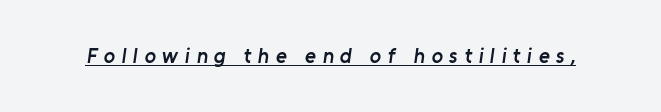
The image shows 21 px text type; set unusually wide letter spacing (+0.31 em), underlined.
